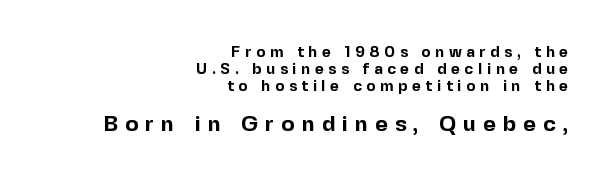
The image shows 22 px bold type, upright; set right-aligned, tight line spacing (1.14x), unusually wide letter spacing (+0.32 em), not underlined; the second (bottom) block is 1.47x larger.
